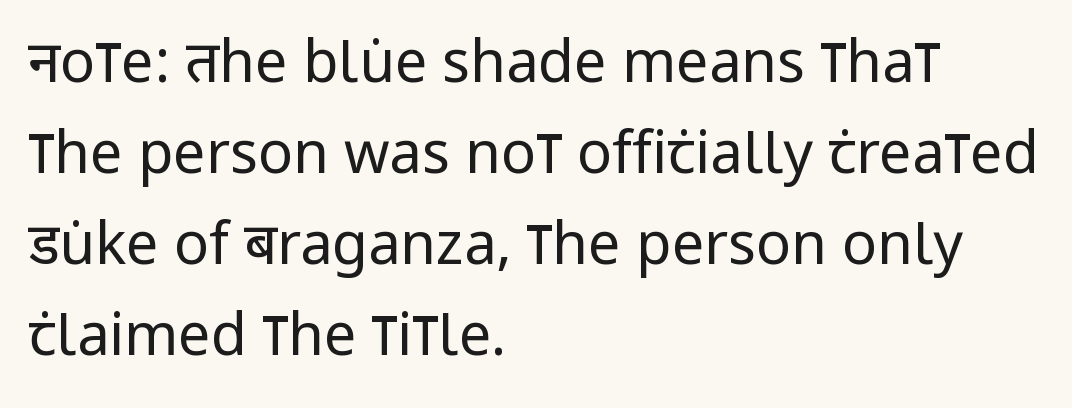
You can tell it's not italic because the verticals are truly vertical. Here the glyphs are tracked normally, forming tight word shapes. The passage shown is typeset with a sans-serif family. Check under the words: just untouched page. Do the characters align in a grid? No, the font is proportional. The passage shown stacks its lines at a standard gap.
